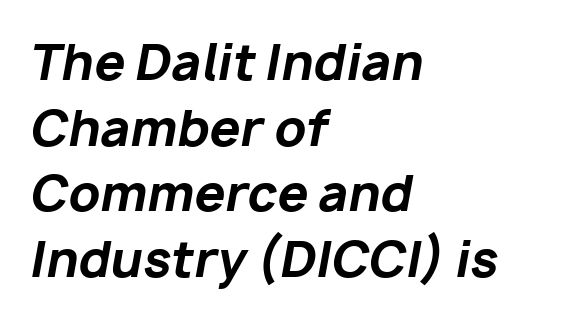
Is the letter spacing exaggerated? No — it looks like the ordinary default. The glyphs are unaccompanied by any horizontal stroke below them. Varying glyph widths throughout — classic text-font behaviour. A typesetter would mark this as italic. The paragraph shown leans on its left margin.
